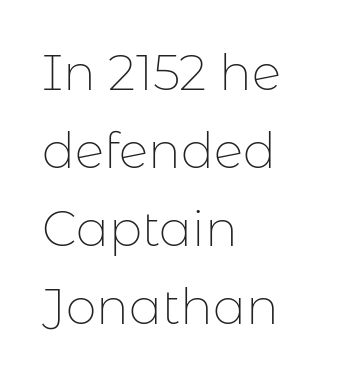
The image shows 49 px thin sans-serif type, upright; set left-aligned, normal line spacing (1.59x), normal letter spacing, not underlined; low stroke contrast and a medium x-height.
